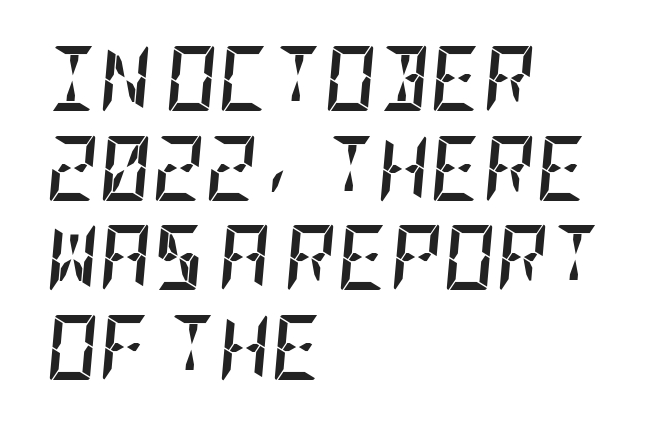
Notice how the stems are inclined rather than vertical — that's the hallmark of italics. Teacher's note: observe the even left margin — that is flush-left alignment. Clear beneath every line of the passage. Successive baselines arrive at the customary interval. Each word holds together tightly as a unit, with standard inter-letter gaps. Each glyph is drawn with heavy, bold strokes.
